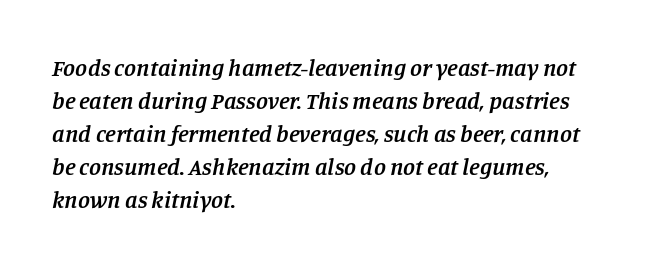
Nobody drew a line under any word here. A typesetter would call this zero additional tracking. The face used here is a semibold: visibly heavier than regular, lighter than bold. Regarding leading, the lines here are spaced in the standard way.
